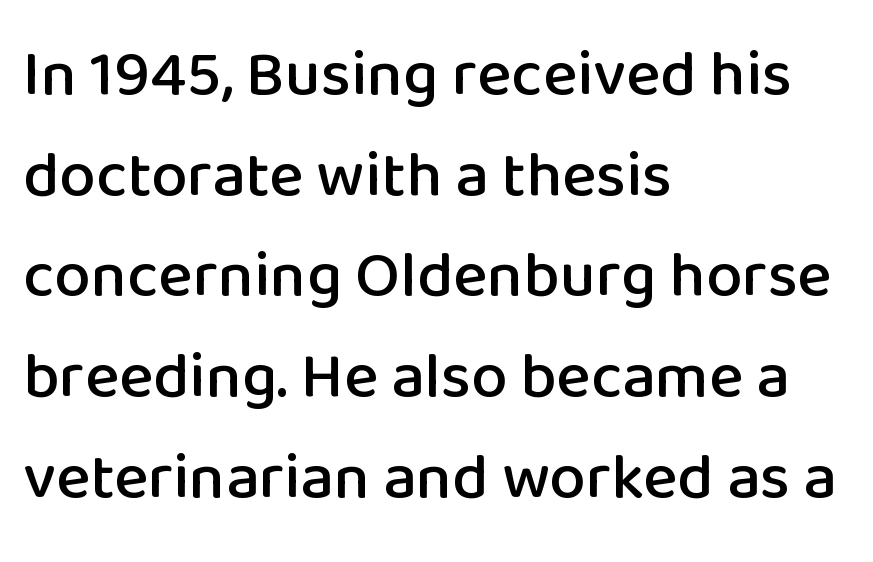
The image shows 65 px sans-serif type, upright; set left-aligned, normal line spacing (1.55x), normal letter spacing, not underlined; low stroke contrast and a medium x-height.
